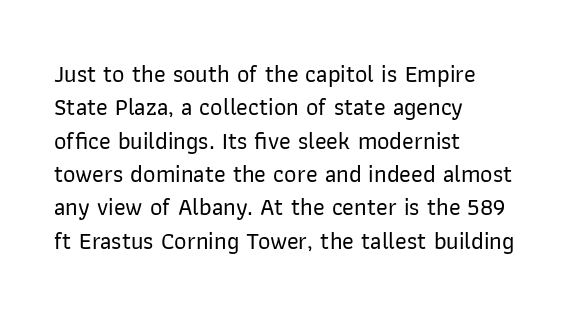
The image shows 24 px text type, upright; set left-aligned, normal line spacing (1.39x), normal letter spacing, not underlined.
